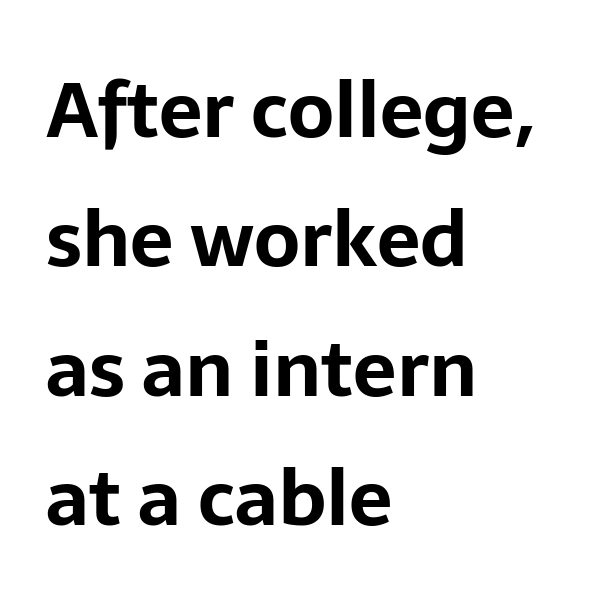
The image shows 77 px bold sans-serif type, upright; set left-aligned, normal line spacing (1.68x), normal letter spacing, not underlined; low stroke contrast and a medium x-height.
